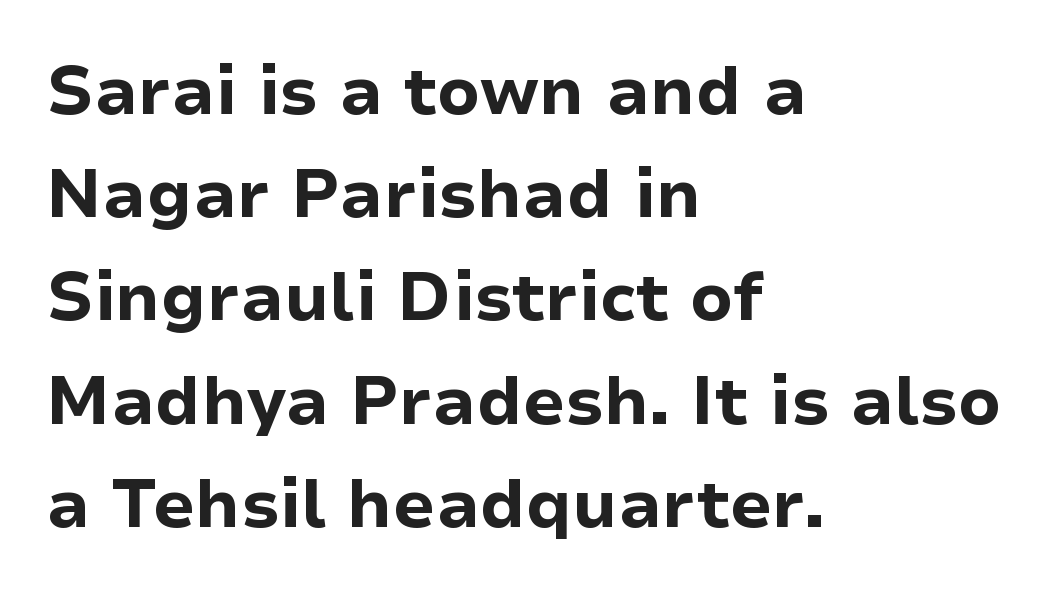
{"serif": "no", "italic": "no", "bold": "yes", "weight": "bold", "width": "normal", "stroke_contrast": "low", "x_height": "medium", "monospaced": "no", "underline": "no", "align": "left", "line_spacing": "normal", "line_spacing_ratio": 1.54, "letter_spacing": "normal", "letter_spacing_em": 0.0, "glyph_px": 67}
